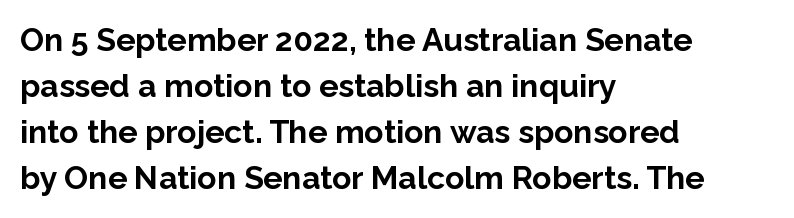
This sample uses a sans-serif face. Nothing unusual about the tracking: characters are spaced as the font intends. The specimen reads as upright at a glance. Descenders hang freely into open space. Spacing verdict: proportional, widths tailored to each character. Is the block centered? No — it sits flush against the left margin.
